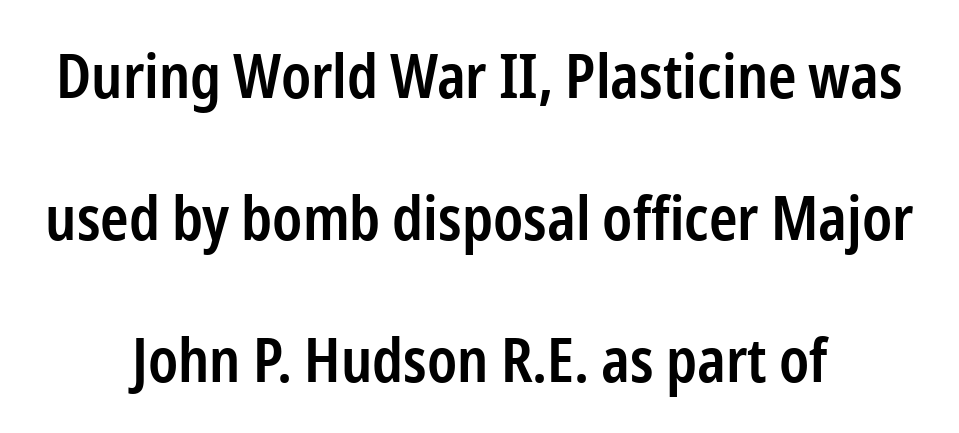
You could not count columns in this text — the font is proportionally spaced. Quick note: not italic, upright. What's the leading like? Stretched, with rows far apart. Honestly, the letter spacing is just normal — you wouldn't notice it. These lines stack symmetrically, like a column narrowing and widening about its center. Typographic density is moderately raised because the face is semibold.
